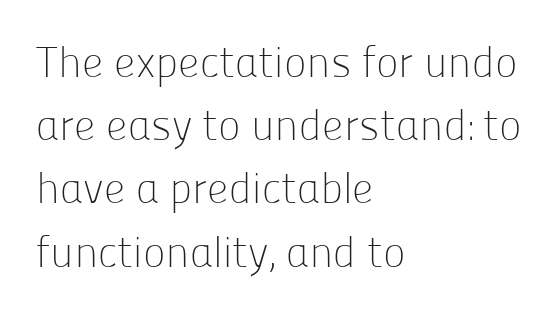
One glance says typical: line gaps are just what's usual. The typesetting does not lean heavy: it is not bold. The setting favours the left margin, as ordinary paragraphs usually do. The horizontal fit of the characters is conventional and even. The letters stand upright; this is a roman face. Each row of text sits above clean, open space.
